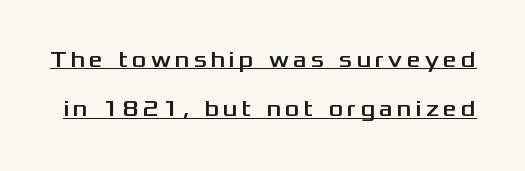
The image shows 22 px text type, upright; set loose line spacing (2.24x), underlined.
